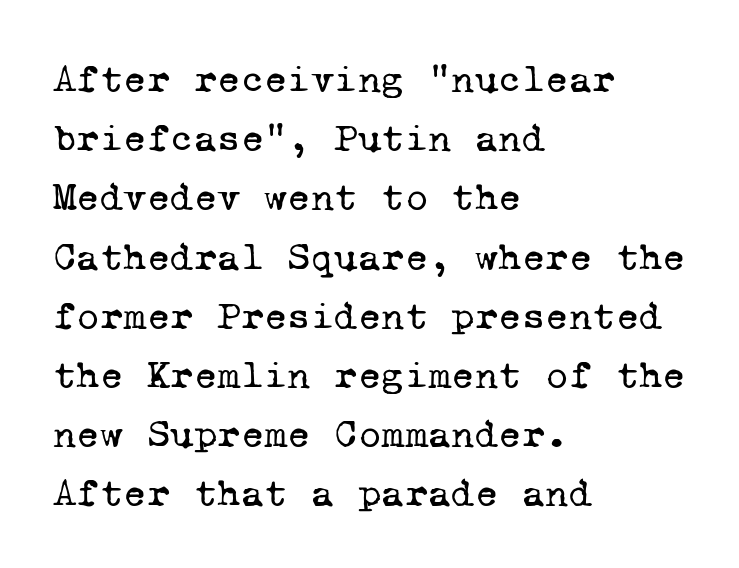
Do the characters align in a grid? Yes, the font is monospaced. Each row of text sits above clean, open space. How are the letters spaced? Ordinarily, with no added tracking. Is the type heavy? It reads as light-to-regular instead. The typeface chosen for these lines features serifs. The text block is weighted toward the left margin, trailing off unevenly rightward.
